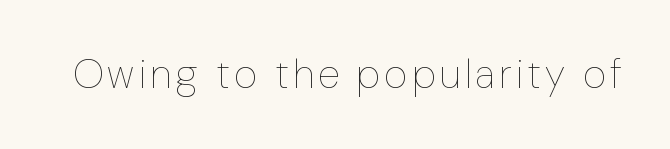
Q: Is the text bold? A: No.
Q: Is the text italic (slanted)? A: No, it is upright.
Q: Is the text underlined? A: No.
Q: Width (condensed, normal, or wide)? A: Normal.
Q: Stroke contrast? A: Low.
Q: x-height? A: Medium.
Q: Monospaced? A: No.
